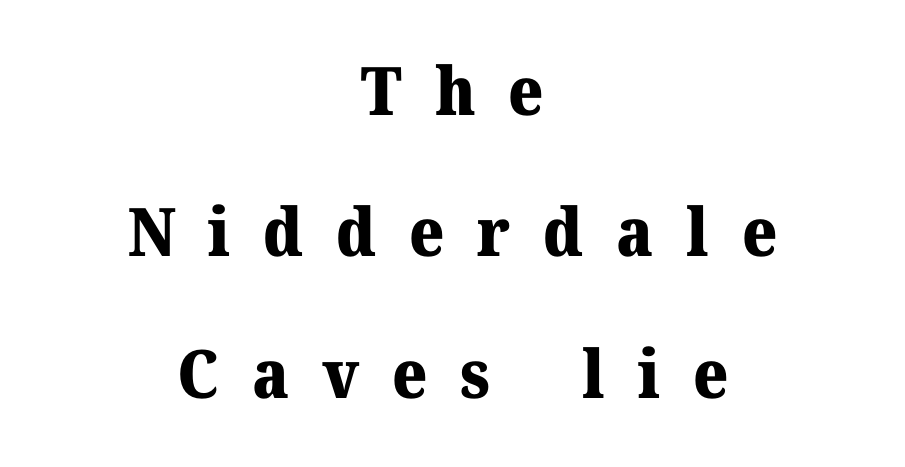
You can tell it's not italic because the verticals are truly vertical. The face used here has the dense, thick strokes of a bold. The lines are spread far apart with generous leading. The face used here is rendered with a markedly widened letterfit. This sample has the flowing, uneven cadence of proportional lettering. The passage shown is typeset with a serif family.
